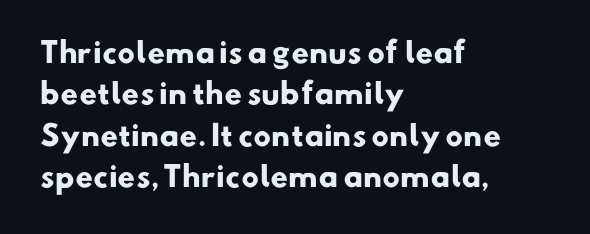
Check under the words: just untouched page. Thick stems and heavy bowls — unmistakably bold. Nope, no serifs anywhere on these letters. Spacing verdict: proportional, widths tailored to each character.
